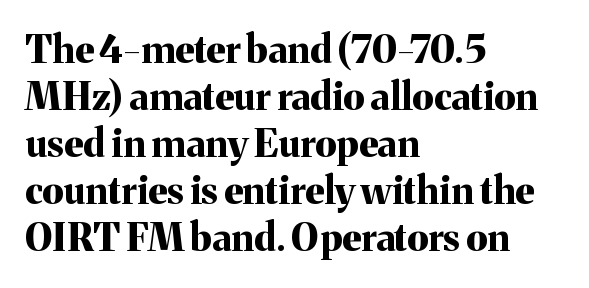
{"serif": "yes", "italic": "no", "bold": "yes", "weight": "bold", "width": "normal", "stroke_contrast": "medium", "x_height": "medium", "monospaced": "no", "underline": "no", "align": "left", "line_spacing_ratio": 1.24, "letter_spacing": "normal", "letter_spacing_em": 0.0, "glyph_px": 38}
